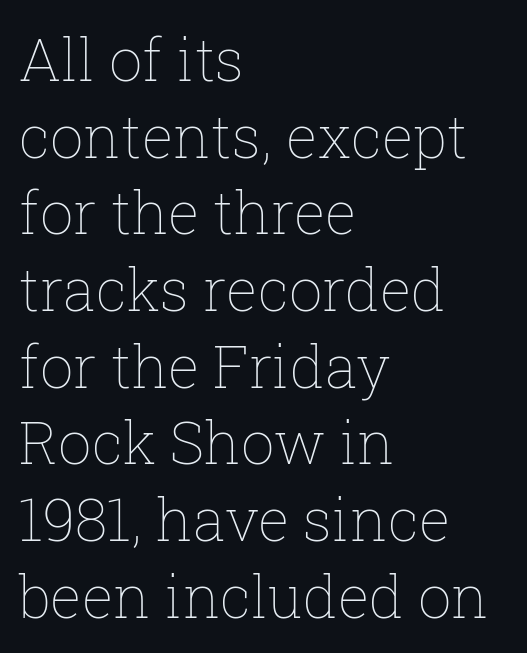
Varying glyph widths throughout — classic text-font behaviour. A typesetter would call this leading conventional body-copy spacing. Stems here are at most as thick as an everyday book face. The lines are quadded left.
